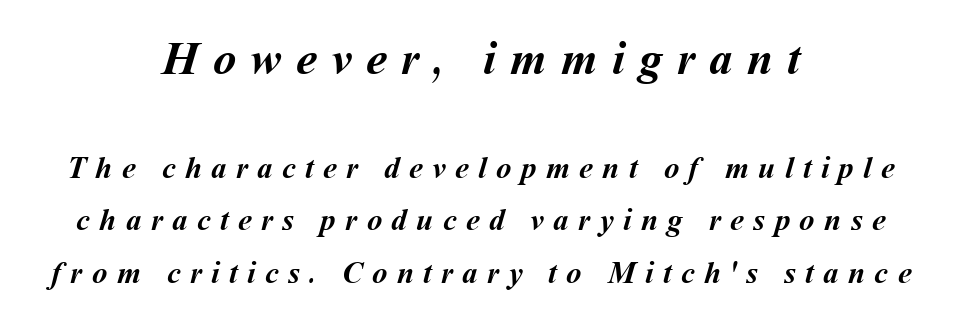
Q: Is the text bold? A: Yes.
Q: Is the text underlined? A: No.
Q: How is the paragraph aligned? A: Centered.
Q: Is the spacing between letters normal or unusually wide? A: Unusually wide.
Q: Is the spacing between lines tight, normal or loose? A: Normal.
Q: Which block of text is set in a larger size, the first (top) or the second (bottom)? A: The first (top) one.
Q: Width (condensed, normal, or wide)? A: Normal.
Q: Stroke contrast? A: Medium.
Q: x-height? A: Medium.
Q: Monospaced? A: No.
